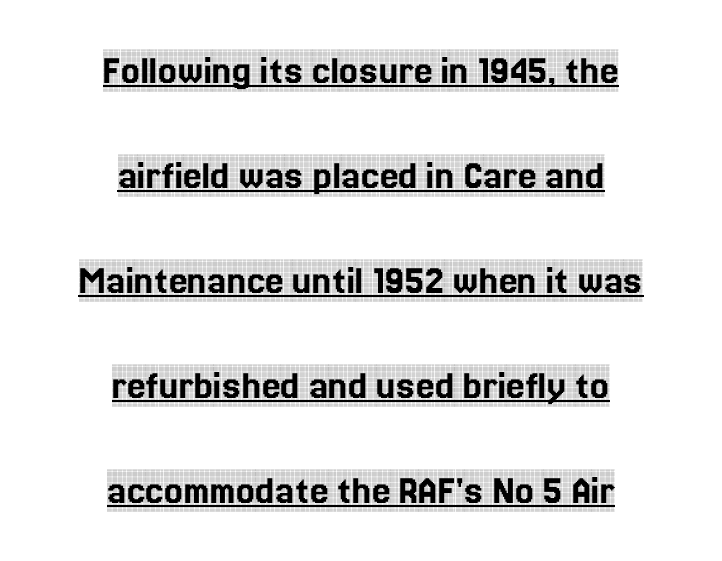
{"serif": "yes", "italic": "no", "width": "condensed", "x_height": "large", "monospaced": "no", "underline": "yes", "align": "center", "line_spacing": "loose", "line_spacing_ratio": 2.5, "letter_spacing": "normal", "letter_spacing_em": 0.0, "glyph_px": 42}
